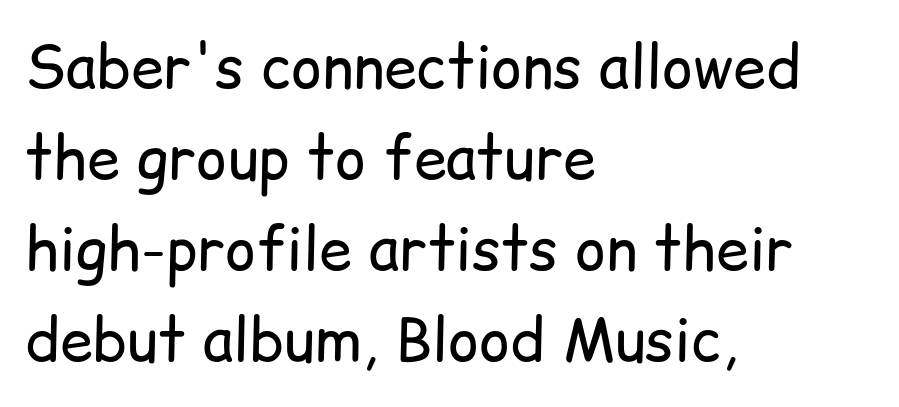
Q: Is the text bold? A: No.
Q: Is the text italic (slanted)? A: No, it is upright.
Q: Is the typeface a serif or a sans-serif typeface? A: Sans-serif.
Q: Is the text underlined? A: No.
Q: How is the paragraph aligned? A: Left-aligned.
Q: Is the spacing between letters normal or unusually wide? A: Normal.
Q: Is the spacing between lines tight, normal or loose? A: Normal.
Q: Width (condensed, normal, or wide)? A: Normal.
Q: Stroke contrast? A: Low.
Q: x-height? A: Medium.
Q: Monospaced? A: No.
